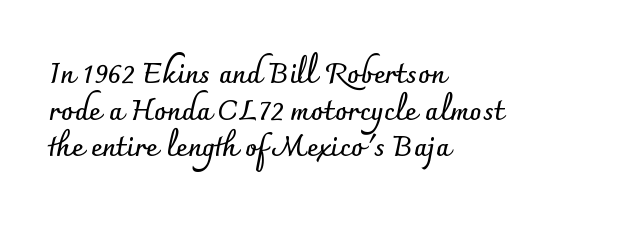
Does extra space separate the letters? No, they use regular spacing. Line spacing here is normal. The letters are bold, with thick, heavy strokes.
